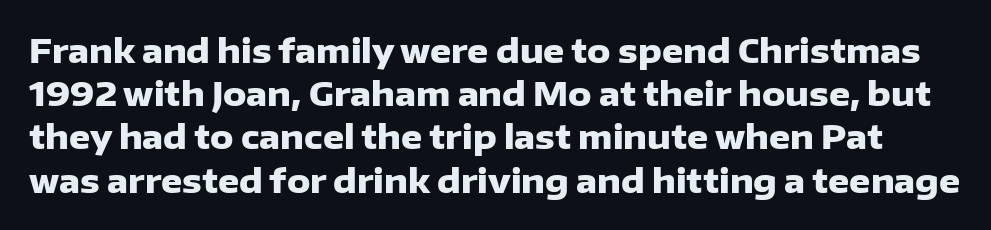
{"serif": "no", "italic": "no", "bold": "yes", "weight": "heavy", "width": "normal", "stroke_contrast": "low", "x_height": "medium", "monospaced": "no", "underline": "no", "line_spacing": "normal", "line_spacing_ratio": 1.31, "letter_spacing": "normal", "letter_spacing_em": 0.0, "glyph_px": 33}
